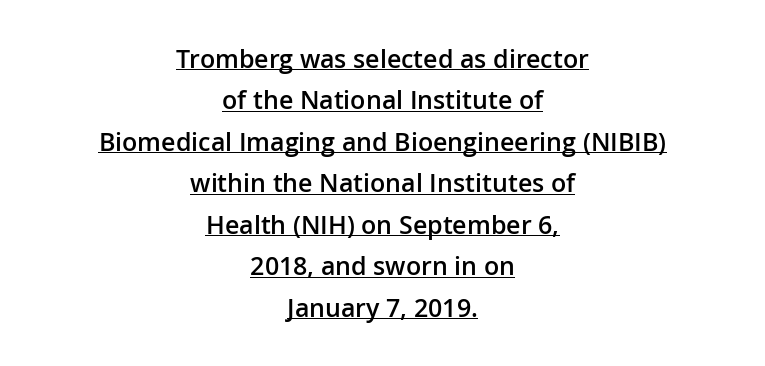
The image shows 25 px text type, upright; set centered, normal line spacing (1.66x), normal letter spacing, underlined.
